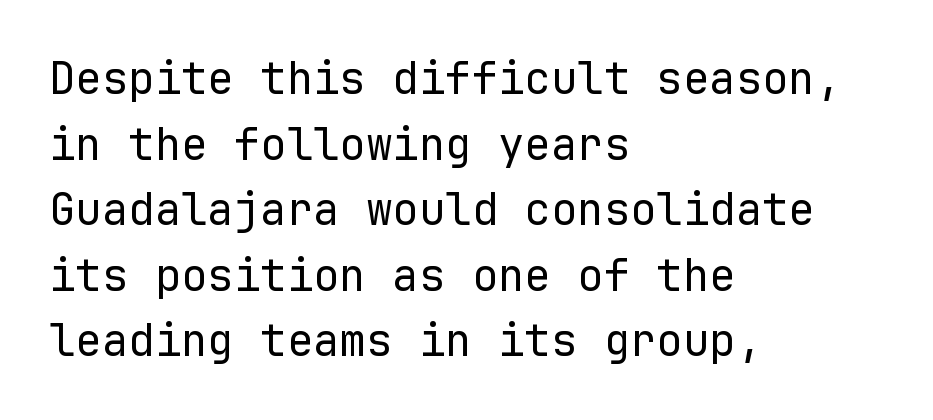
{"serif": "no", "italic": "no", "bold": "no", "weight": "regular", "width": "normal", "stroke_contrast": "low", "x_height": "medium", "monospaced": "yes", "underline": "no", "align": "left", "line_spacing": "normal", "line_spacing_ratio": 1.49, "letter_spacing": "normal", "letter_spacing_em": 0.0, "glyph_px": 44}
